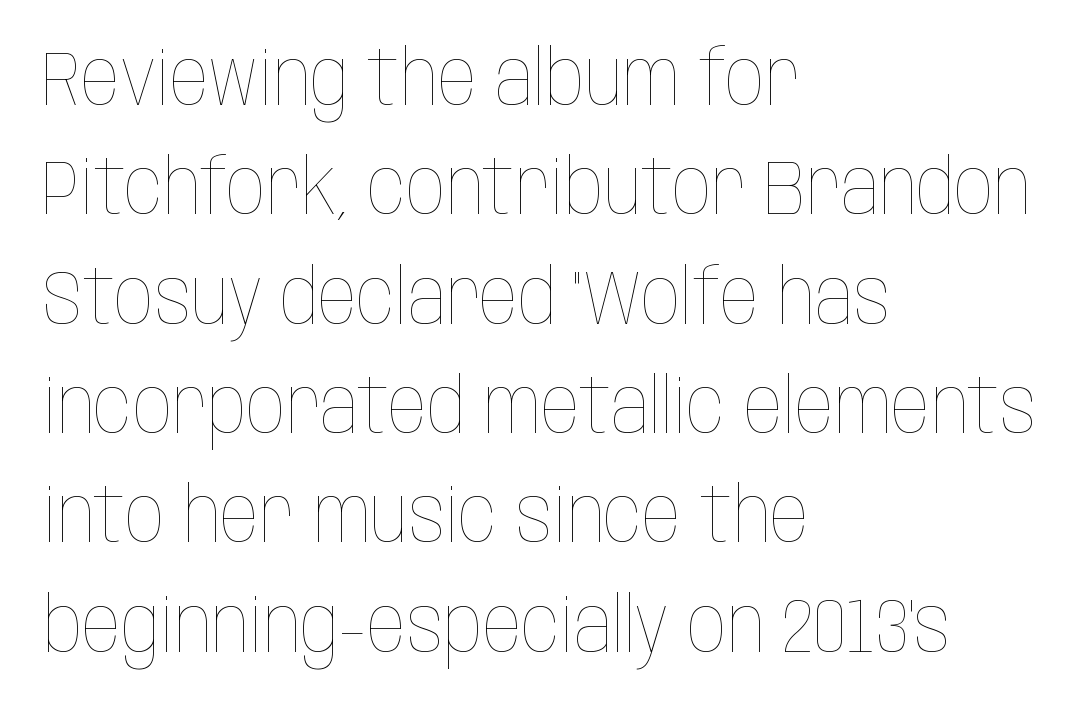
{"italic": "no", "bold": "no", "weight": "thin", "width": "condensed", "stroke_contrast": "low", "x_height": "large", "monospaced": "no", "underline": "no", "align": "left", "line_spacing": "normal", "line_spacing_ratio": 1.42, "letter_spacing": "normal", "letter_spacing_em": 0.0, "glyph_px": 77}
